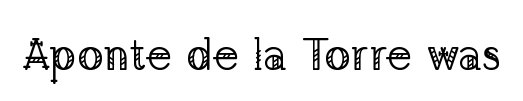
Q: Is the text bold? A: No.
Q: Is the text italic (slanted)? A: No, it is upright.
Q: Is the typeface a serif or a sans-serif typeface? A: Serif.
Q: Is the text underlined? A: No.
Q: Is the spacing between letters normal or unusually wide? A: Normal.
Q: Width (condensed, normal, or wide)? A: Normal.
Q: Stroke contrast? A: Low.
Q: x-height? A: Medium.
Q: Monospaced? A: No.
